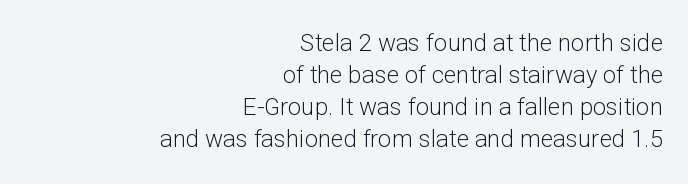
Q: Is the text bold? A: No.
Q: Is the text italic (slanted)? A: No, it is upright.
Q: Is the text underlined? A: No.
Q: How is the paragraph aligned? A: Right-aligned.
Q: Is the spacing between letters normal or unusually wide? A: Normal.
Q: Is the spacing between lines tight, normal or loose? A: Normal.
